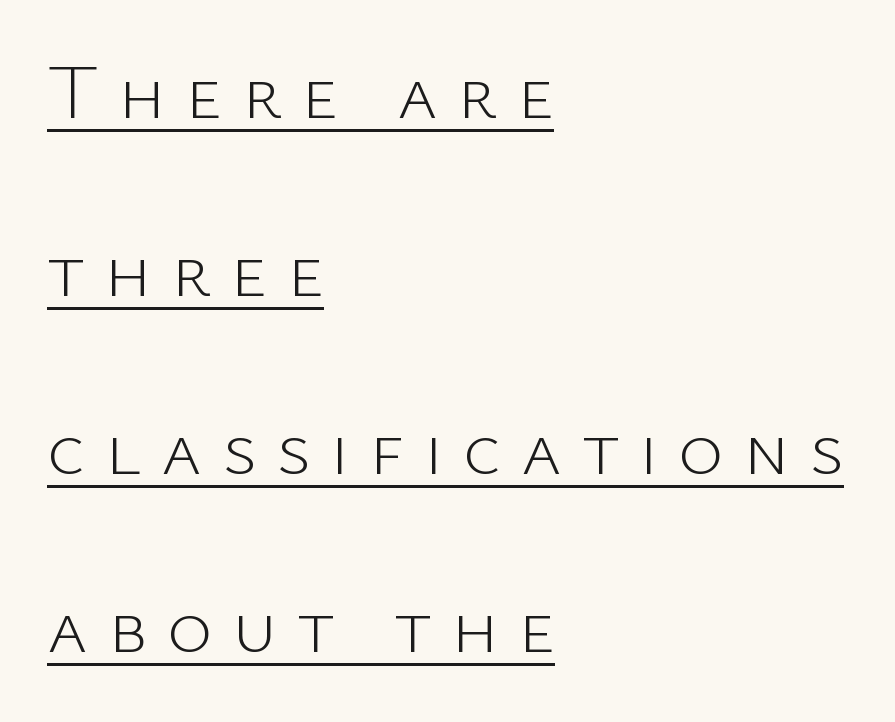
The image shows 77 px light sans-serif type, upright; set left-aligned, loose line spacing (2.31x), unusually wide letter spacing (+0.26 em), underlined; low stroke contrast and a medium x-height.
